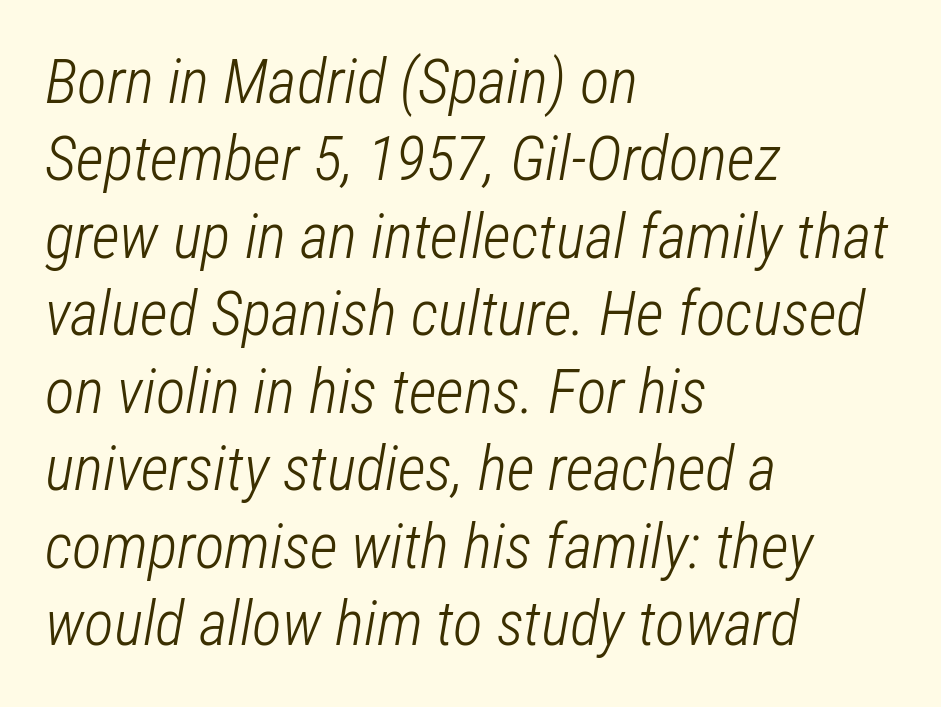
The face used here is rendered with its standard letterfit. Style check: oblique. Each new line begins a customary step beneath the previous one. Looks like regular typesetting: each glyph gets only the width it needs. A light-to-regular cut is what we see here.
